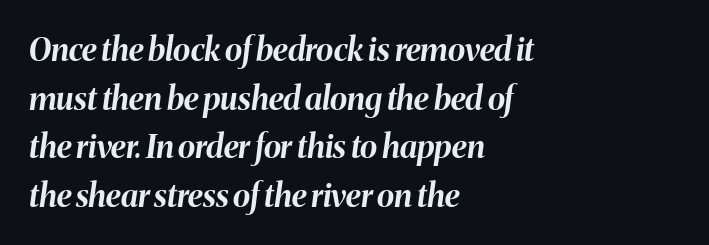
The strip under each line holds only bare page. In terms of letterspacing, this is plain default setting. Students, this is bold: see how much ink each stroke carries. Is this a fixed-width face? No — the glyphs have proportional, varying widths. Visually the block forms a straight wall on the left and a jagged coastline on the right. A typesetter would call this leading conventional body-copy spacing.
